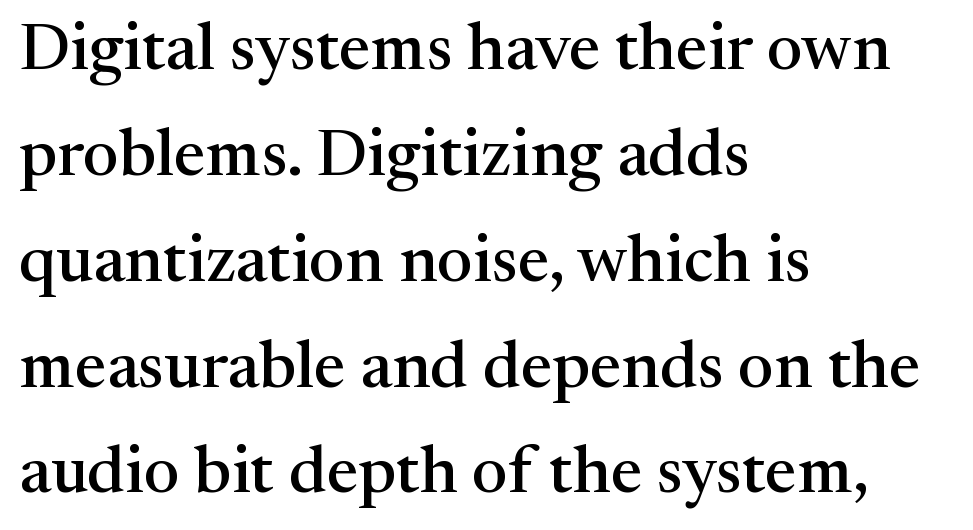
Q: Is the text italic (slanted)? A: No, it is upright.
Q: Is the typeface a serif or a sans-serif typeface? A: Serif.
Q: Is the text underlined? A: No.
Q: How is the paragraph aligned? A: Left-aligned.
Q: Is the spacing between letters normal or unusually wide? A: Normal.
Q: Is the spacing between lines tight, normal or loose? A: Normal.
Q: Width (condensed, normal, or wide)? A: Normal.
Q: Stroke contrast? A: Medium.
Q: x-height? A: Medium.
Q: Monospaced? A: No.
